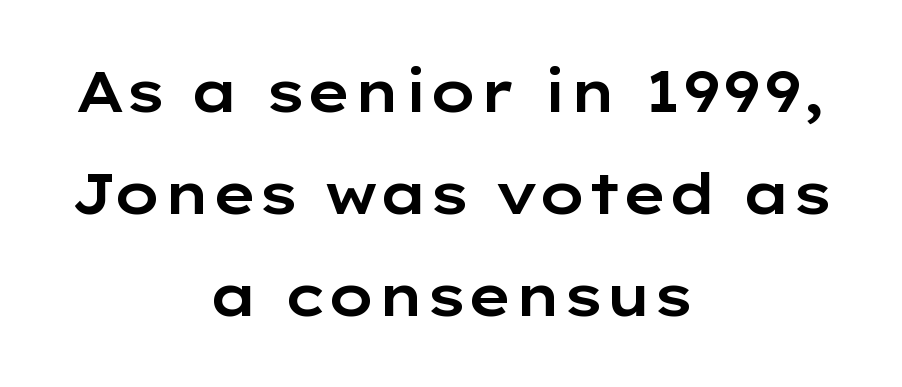
Q: Is the text italic (slanted)? A: No, it is upright.
Q: Is the typeface a serif or a sans-serif typeface? A: Sans-serif.
Q: Is the text underlined? A: No.
Q: How is the paragraph aligned? A: Centered.
Q: Is the spacing between letters normal or unusually wide? A: Normal.
Q: Width (condensed, normal, or wide)? A: Wide.
Q: Stroke contrast? A: Low.
Q: x-height? A: Medium.
Q: Monospaced? A: No.
